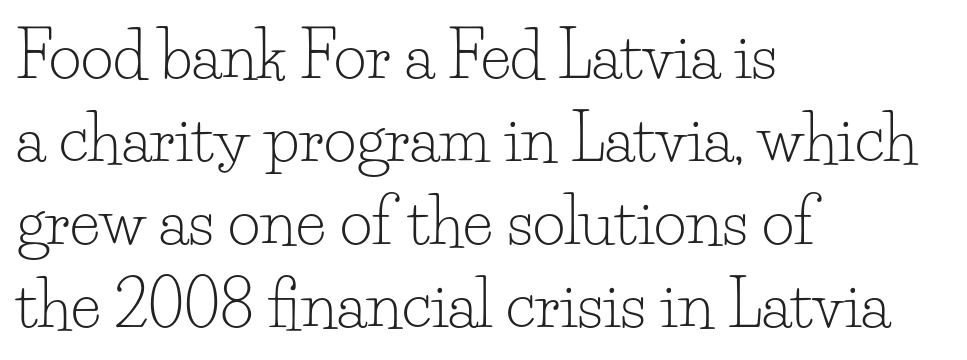
{"serif": "yes", "italic": "no", "bold": "no", "weight": "light", "width": "normal", "stroke_contrast": "low", "x_height": "small", "monospaced": "no", "underline": "no", "align": "left", "line_spacing": "normal", "line_spacing_ratio": 1.32, "letter_spacing": "normal", "letter_spacing_em": 0.0, "glyph_px": 63}
